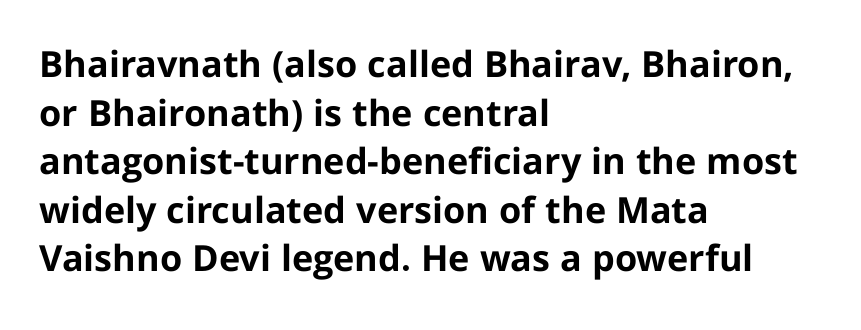
{"serif": "no", "italic": "no", "bold": "yes", "weight": "bold", "width": "normal", "stroke_contrast": "low", "x_height": "medium", "monospaced": "no", "underline": "no", "align": "left", "line_spacing": "normal", "line_spacing_ratio": 1.35, "letter_spacing": "normal", "letter_spacing_em": 0.0, "glyph_px": 36}
